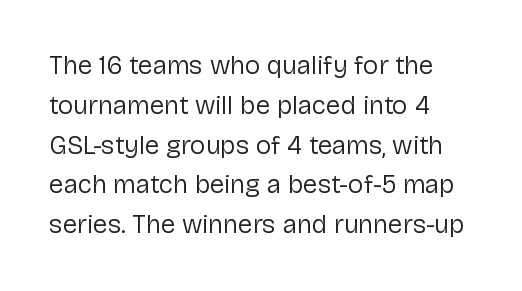
Nobody touched the tracking dial on this one. Line starts are locked; line ends wander. The block of text has a typical density, with ordinary space between rows. The glyphs are unaccompanied by any horizontal stroke below them. Notice how the stems are strictly vertical — no italics here. These glyphs show unthickened strokes, regular width or finer.
